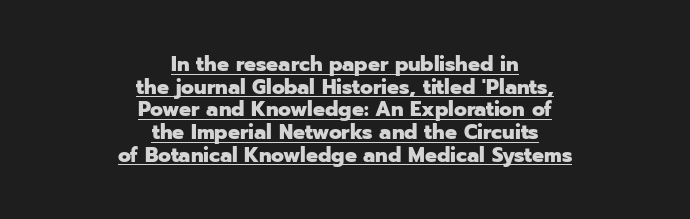
{"italic": "no", "bold": "yes", "underline": "yes", "align": "center", "line_spacing": "tight", "line_spacing_ratio": 1.08, "letter_spacing": "normal", "letter_spacing_em": 0.0, "glyph_px": 21}
